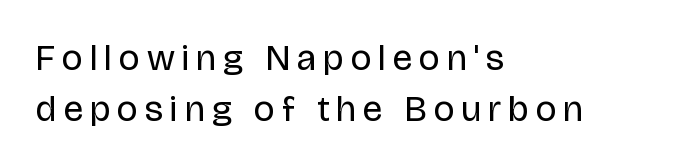
The image shows 36 px regular-weight sans-serif type, upright; set left-aligned, normal line spacing (1.42x), unusually wide letter spacing (+0.2 em), not underlined; low stroke contrast and a large x-height.
